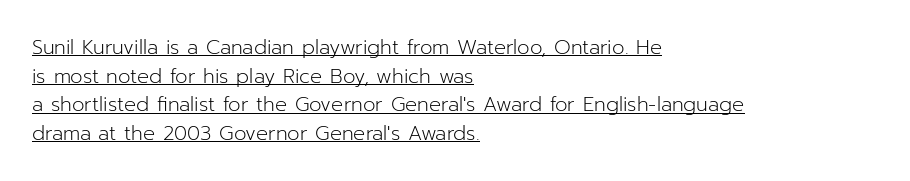
Default kerning and tracking; the words read as compact shapes. These lines were composed using upright roman letters. Somebody hit Ctrl+U on this one — the words are underlined. If you measured baseline to baseline, you'd find a middling distance. The setting favours the left margin, as ordinary paragraphs usually do.
